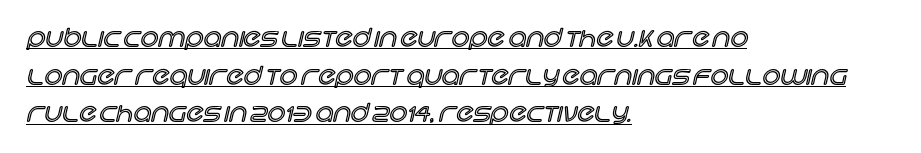
The image shows 25 px text type; set left-aligned, normal line spacing (1.51x), normal letter spacing, underlined.
